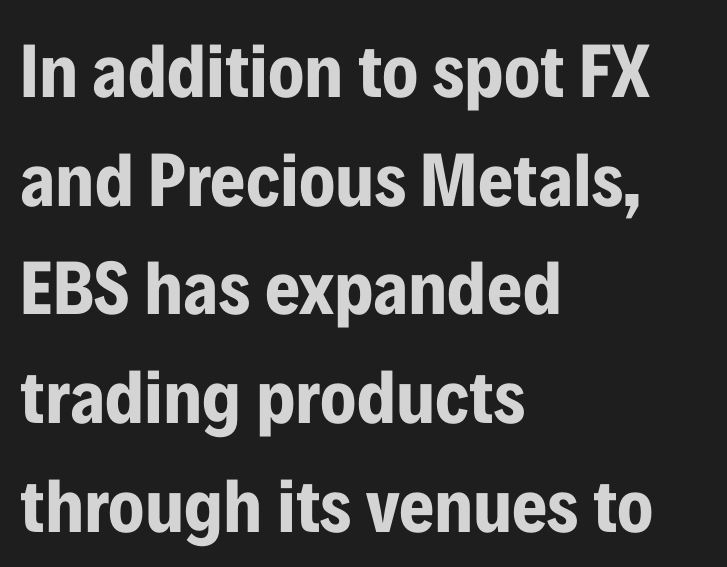
The image shows 76 px bold, condensed sans-serif type, upright; set left-aligned, normal line spacing (1.43x), normal letter spacing, not underlined; low stroke contrast and a medium x-height.
